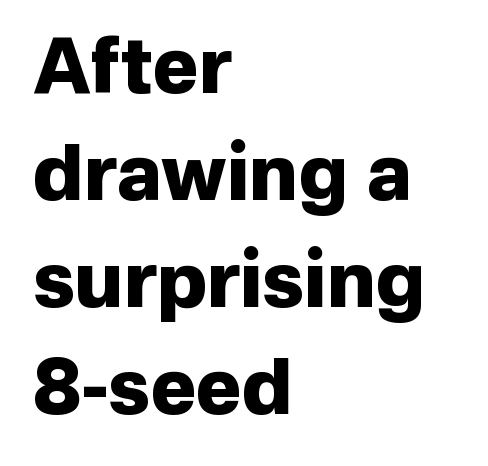
The image shows 77 px heavy sans-serif type, upright; set left-aligned, normal line spacing (1.39x), normal letter spacing, not underlined; low stroke contrast and a medium x-height.
